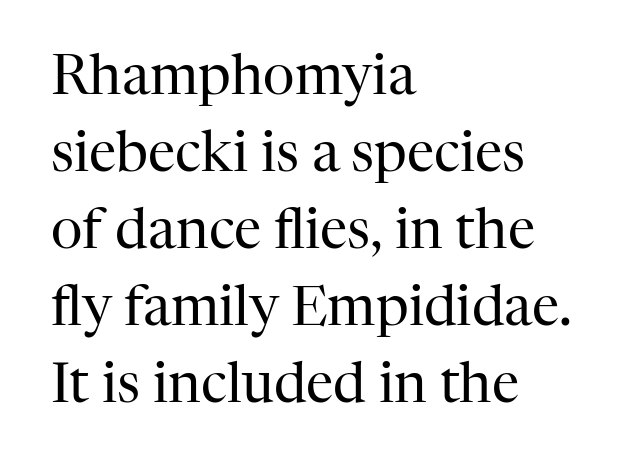
{"serif": "yes", "italic": "no", "bold": "no", "weight": "regular", "width": "normal", "stroke_contrast": "high", "x_height": "medium", "monospaced": "no", "underline": "no", "align": "left", "line_spacing": "normal", "line_spacing_ratio": 1.4, "letter_spacing": "normal", "letter_spacing_em": 0.0, "glyph_px": 55}
